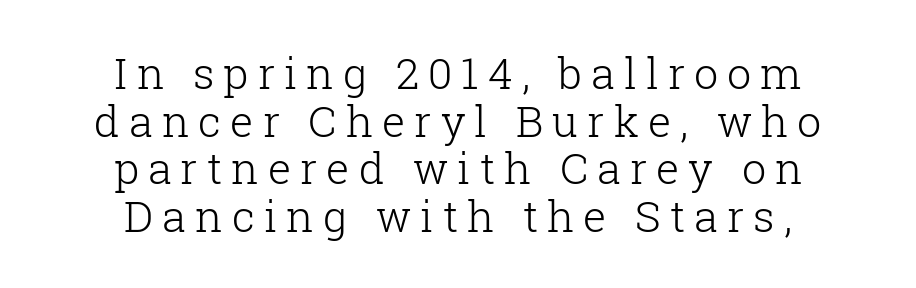
Every row of glyphs is offset so its center matches the block's center. This sample trades vertical openness for compactness between lines. Decoration check: the copy has no underline. Stroke mass is kept to a normal reading level or below. Caption: expanded tracking, letters set apart. Little horizontal feet cap the strokes, marking this as serif type.
